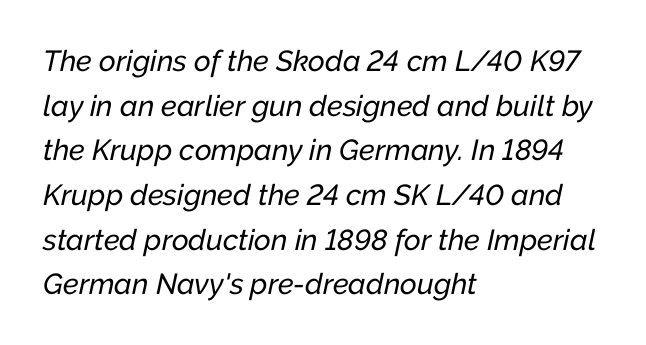
Q: Is the text italic (slanted)? A: Yes, it leans right by about 12 degrees.
Q: Is the text underlined? A: No.
Q: How is the paragraph aligned? A: Left-aligned.
Q: Is the spacing between letters normal or unusually wide? A: Normal.
Q: Is the spacing between lines tight, normal or loose? A: Normal.
Q: Width (condensed, normal, or wide)? A: Normal.
Q: Stroke contrast? A: Low.
Q: x-height? A: Medium.
Q: Monospaced? A: No.
